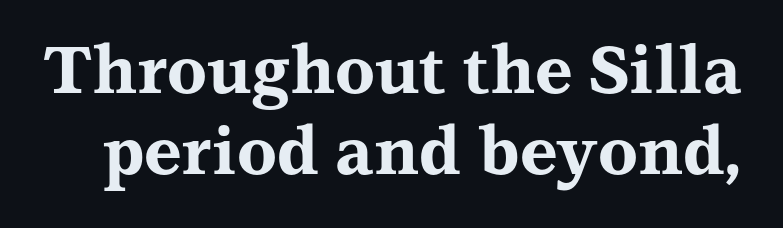
Q: Is the text bold? A: Yes.
Q: Is the text italic (slanted)? A: No, it is upright.
Q: Is the typeface a serif or a sans-serif typeface? A: Serif.
Q: Is the text underlined? A: No.
Q: Is the spacing between letters normal or unusually wide? A: Normal.
Q: Width (condensed, normal, or wide)? A: Wide.
Q: Stroke contrast? A: Medium.
Q: x-height? A: Medium.
Q: Monospaced? A: No.
